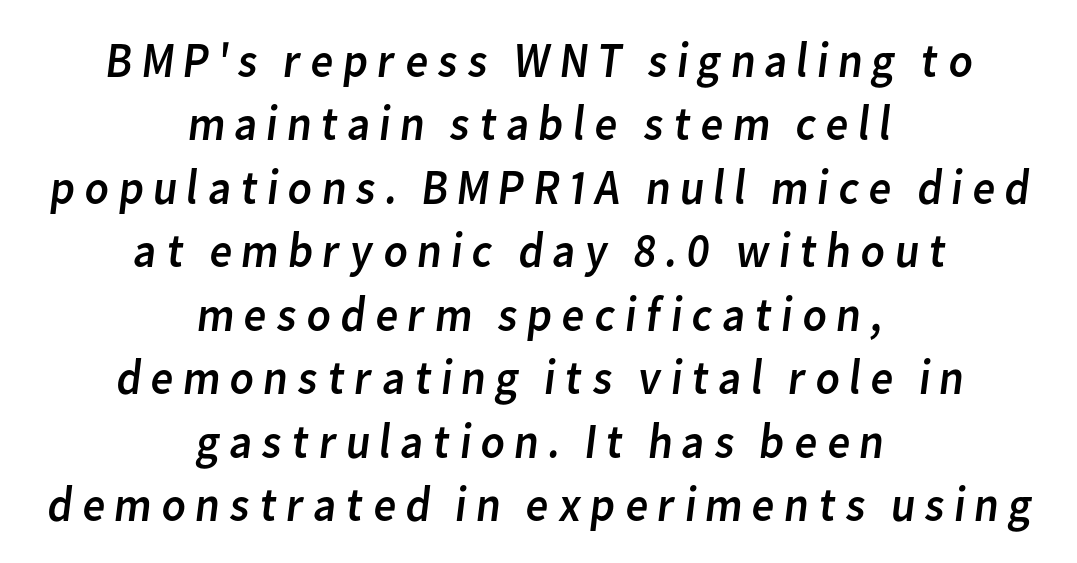
{"serif": "no", "bold": "no", "weight": "regular", "width": "normal", "stroke_contrast": "low", "x_height": "medium", "monospaced": "no", "underline": "no", "align": "center", "line_spacing": "normal", "line_spacing_ratio": 1.27, "glyph_px": 50}
